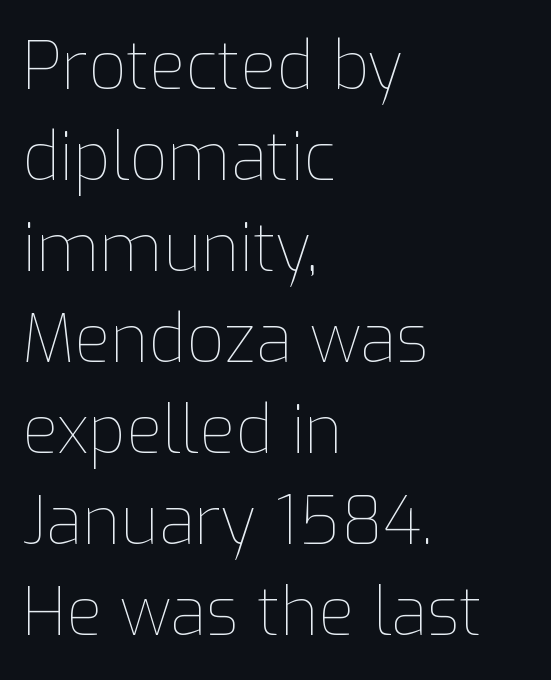
Q: Is the text bold? A: No.
Q: Is the text italic (slanted)? A: No, it is upright.
Q: Is the text underlined? A: No.
Q: How is the paragraph aligned? A: Left-aligned.
Q: Is the spacing between letters normal or unusually wide? A: Normal.
Q: Is the spacing between lines tight, normal or loose? A: Normal.
Q: Width (condensed, normal, or wide)? A: Normal.
Q: Stroke contrast? A: Low.
Q: x-height? A: Medium.
Q: Monospaced? A: No.
